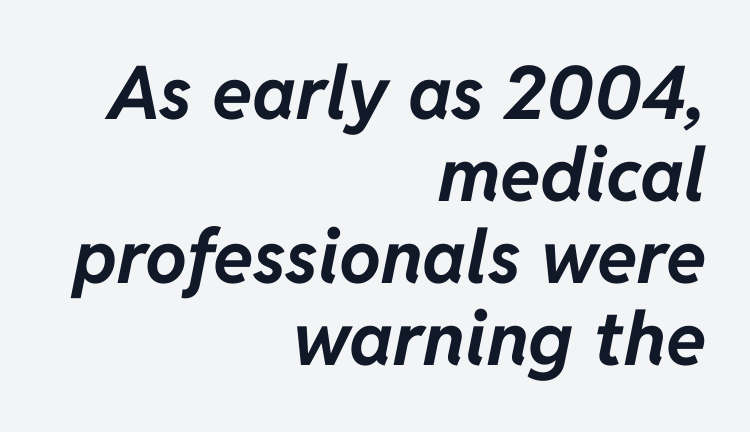
Q: Is the text bold? A: Yes.
Q: Is the text italic (slanted)? A: Yes, it leans right by about 11 degrees.
Q: Is the text underlined? A: No.
Q: How is the paragraph aligned? A: Right-aligned.
Q: Is the spacing between letters normal or unusually wide? A: Normal.
Q: Is the spacing between lines tight, normal or loose? A: Tight.
Q: Width (condensed, normal, or wide)? A: Normal.
Q: Stroke contrast? A: Low.
Q: x-height? A: Medium.
Q: Monospaced? A: No.
